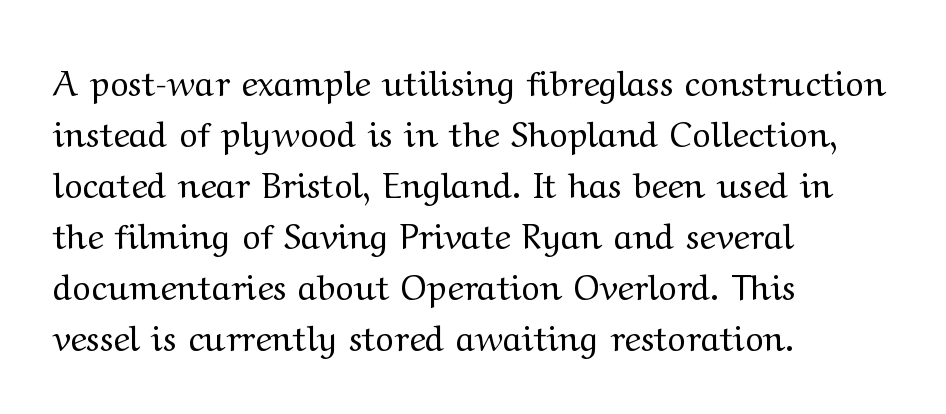
The image shows 35 px regular-weight, wide serif type, upright; set left-aligned, normal line spacing (1.46x), normal letter spacing, not underlined; medium stroke contrast and a medium x-height.
